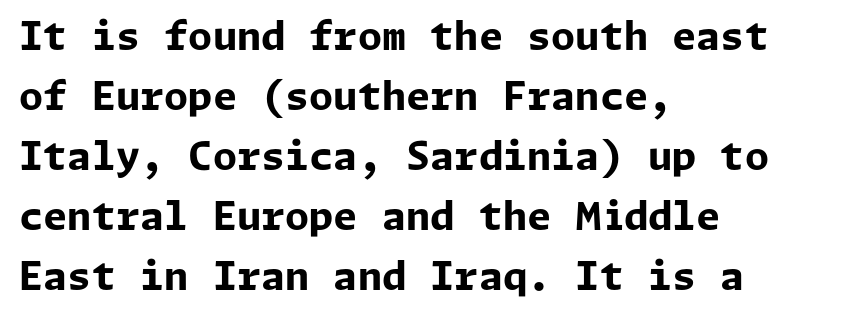
Q: Is the text bold? A: Yes.
Q: Is the text italic (slanted)? A: No, it is upright.
Q: Is the typeface a serif or a sans-serif typeface? A: Sans-serif.
Q: Is the text underlined? A: No.
Q: How is the paragraph aligned? A: Left-aligned.
Q: Is the spacing between letters normal or unusually wide? A: Normal.
Q: Is the spacing between lines tight, normal or loose? A: Normal.
Q: Width (condensed, normal, or wide)? A: Normal.
Q: Stroke contrast? A: Low.
Q: x-height? A: Medium.
